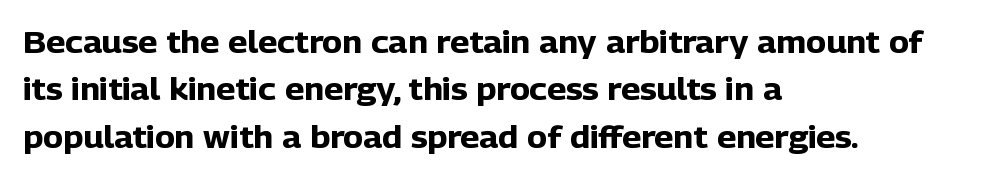
The rendering shows plain stroke endings on the letterforms — a sans-serif design. These lines keep a tight, regular rhythm from letter to letter. Each letter keeps its own natural width here, so spacing adapts to shape. What weight is shown? A full bold with thick strokes. Upright lettering throughout. Descenders hang freely into open space.
